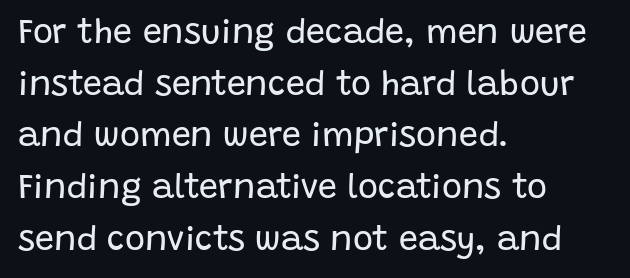
{"serif": "no", "italic": "no", "bold": "no", "weight": "regular", "width": "normal", "stroke_contrast": "low", "x_height": "large", "monospaced": "no", "underline": "no", "align": "left", "line_spacing": "normal", "line_spacing_ratio": 1.52, "letter_spacing": "normal", "letter_spacing_em": 0.0, "glyph_px": 34}
